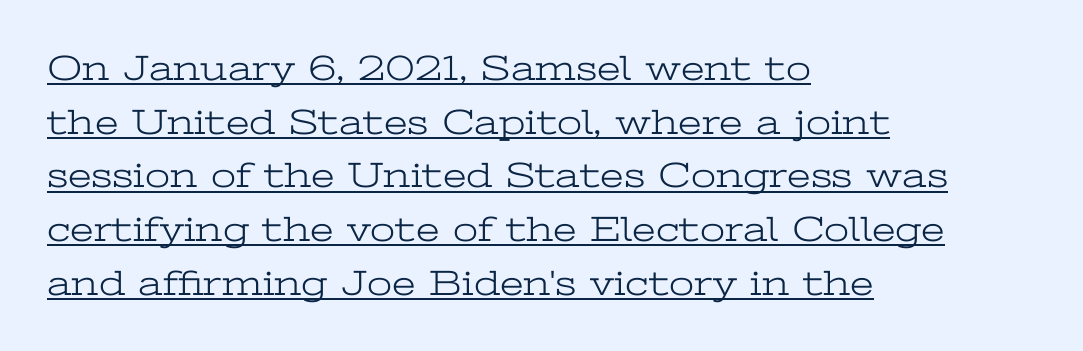
{"serif": "yes", "italic": "no", "bold": "no", "weight": "light", "width": "wide", "stroke_contrast": "low", "x_height": "medium", "monospaced": "no", "underline": "yes", "align": "left", "line_spacing": "normal", "line_spacing_ratio": 1.49, "letter_spacing": "normal", "letter_spacing_em": 0.0, "glyph_px": 36}
